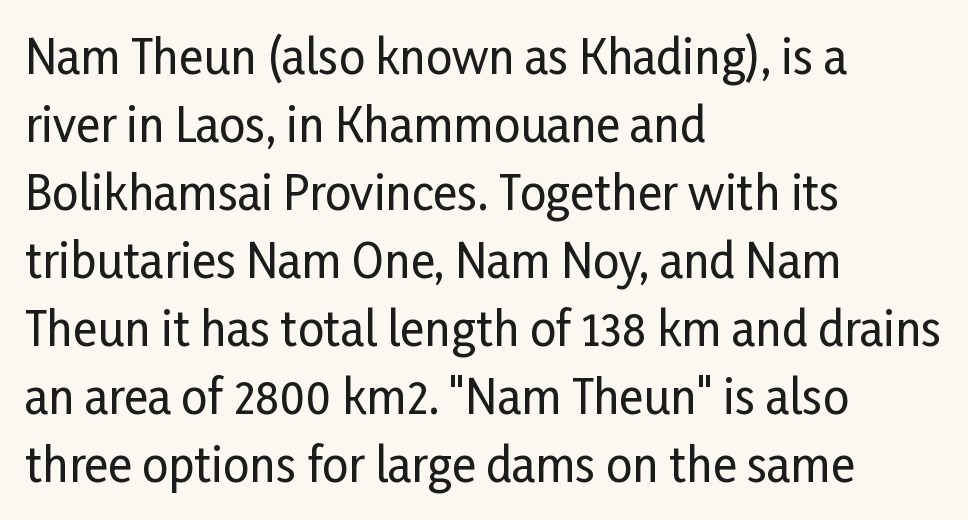
The image shows 46 px condensed sans-serif type, upright; set left-aligned, normal line spacing (1.48x), normal letter spacing, not underlined; low stroke contrast and a medium x-height.
